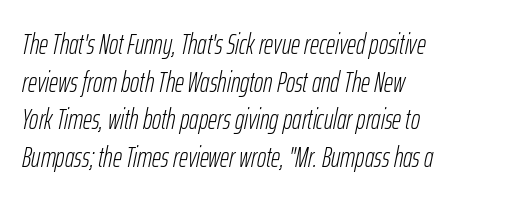
The image shows 28 px light, condensed type, italic (leaning right); set left-aligned, normal line spacing (1.34x), normal letter spacing, not underlined; low stroke contrast and a medium x-height.
